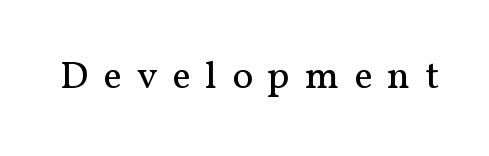
{"serif": "yes", "italic": "no", "bold": "no", "weight": "regular", "width": "normal", "stroke_contrast": "medium", "x_height": "medium", "monospaced": "no", "underline": "no", "letter_spacing": "wide", "letter_spacing_em": 0.38, "glyph_px": 39}
